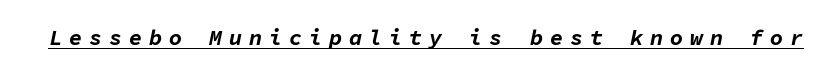
This sample uses an oblique cut, with every glyph tilted off the vertical. This sample uses expanded letter spacing, leaving extra air between glyphs. Is the type bold? Yes — the strokes are clearly thick and heavy. Honestly, the underline is the first thing you notice here.
